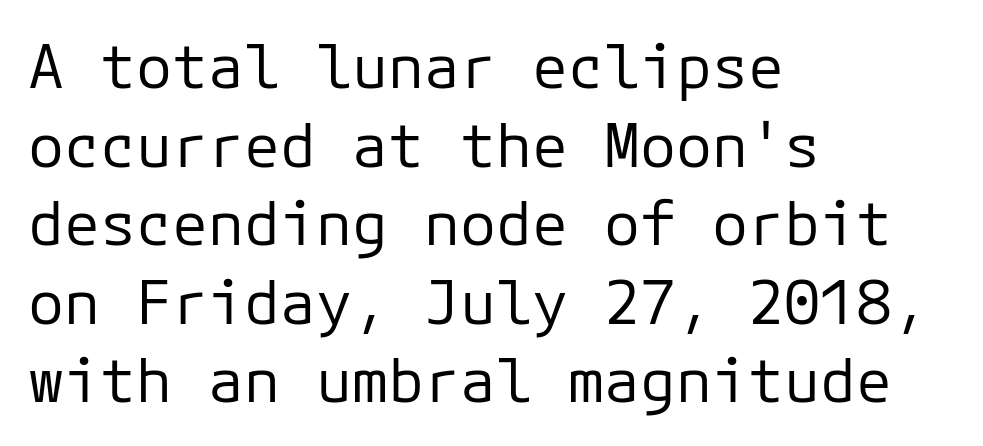
Q: Is the text bold? A: No.
Q: Is the text italic (slanted)? A: No, it is upright.
Q: Is the typeface a serif or a sans-serif typeface? A: Sans-serif.
Q: Is the text underlined? A: No.
Q: How is the paragraph aligned? A: Left-aligned.
Q: Is the spacing between letters normal or unusually wide? A: Normal.
Q: Is the spacing between lines tight, normal or loose? A: Normal.
Q: Width (condensed, normal, or wide)? A: Normal.
Q: Stroke contrast? A: Low.
Q: x-height? A: Medium.
Q: Monospaced? A: Yes.
